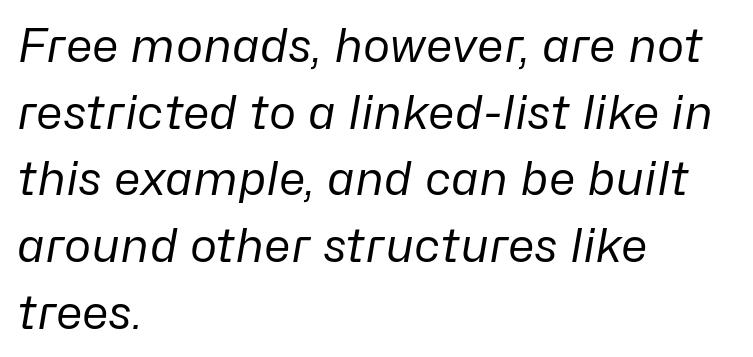
A typesetter would call this zero additional tracking. Leading matches the norm, producing a regular column. Descenders are the only things crossing below the line. Proportional: the letters do not fall into vertical columns. The rag falls on the right side of this text block. The weight would be labelled regular, book, light, or lighter still.
